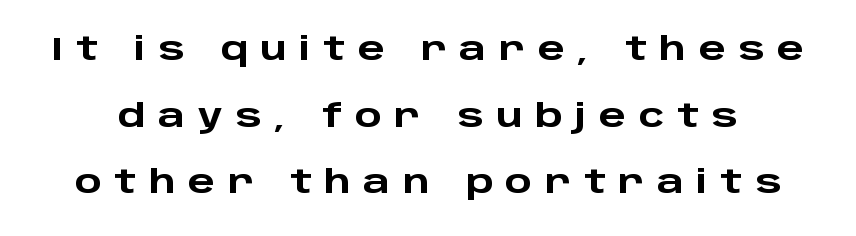
Words appear elongated and porous because spacing is wide. Each letter keeps its own natural width here, so spacing adapts to shape. The face used here has the dense, thick strokes of a bold. I'd call this a sans setting — the letters go barefoot.
